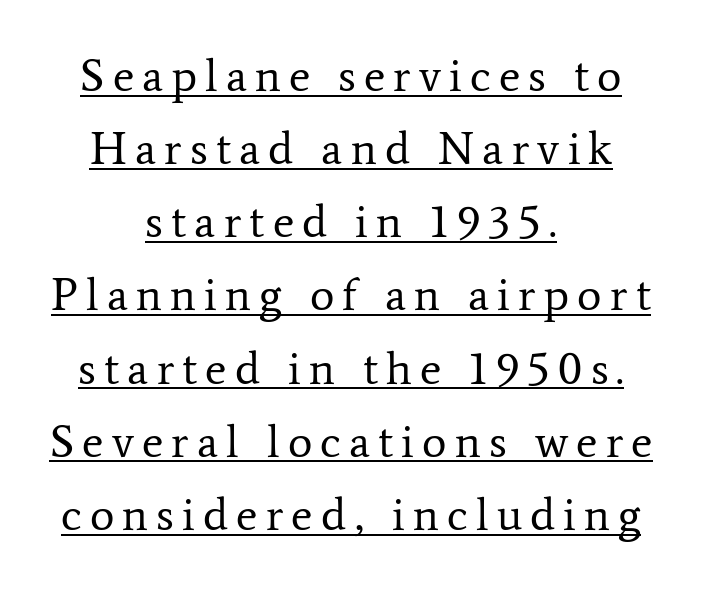
Each new line begins a customary step beneath the previous one. This sample is center-justified, so both line endings float freely. Caption: lettering with a line underneath. The type sits square on the baseline with zero lean.
